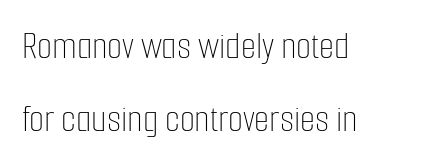
Q: Is the text bold? A: No.
Q: Is the text italic (slanted)? A: No, it is upright.
Q: Is the text underlined? A: No.
Q: How is the paragraph aligned? A: Left-aligned.
Q: Is the spacing between letters normal or unusually wide? A: Normal.
Q: Width (condensed, normal, or wide)? A: Condensed.
Q: Stroke contrast? A: Low.
Q: x-height? A: Medium.
Q: Monospaced? A: No.
